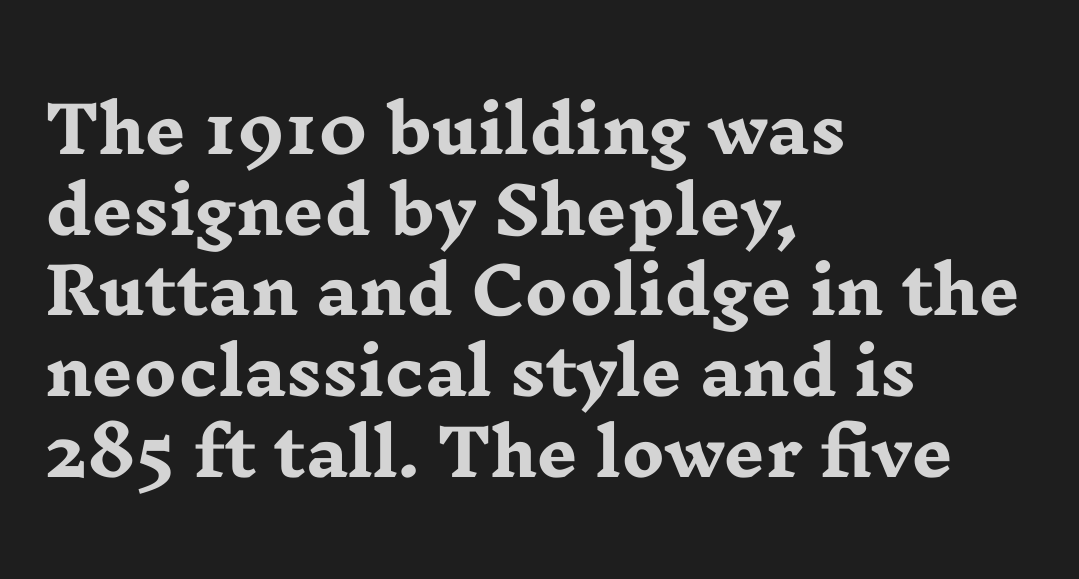
Leading: standard. Descender tails drop into unmarked territory. Notice how thick the strokes are: this is what a full bold looks like. Is this a fixed-width face? No — the glyphs have proportional, varying widths. Classification — serif. Reading down the block, your eye returns to a fixed left position each line.
